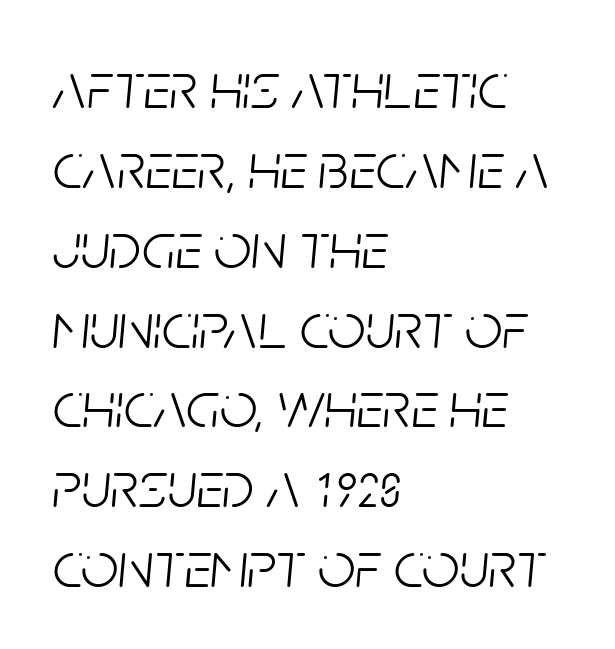
Q: Is the text bold? A: No.
Q: Is the text italic (slanted)? A: Yes, it leans right by about 5 degrees.
Q: Is the text underlined? A: No.
Q: How is the paragraph aligned? A: Left-aligned.
Q: Is the spacing between letters normal or unusually wide? A: Normal.
Q: Width (condensed, normal, or wide)? A: Condensed.
Q: Stroke contrast? A: Low.
Q: x-height? A: Large.
Q: Monospaced? A: No.
